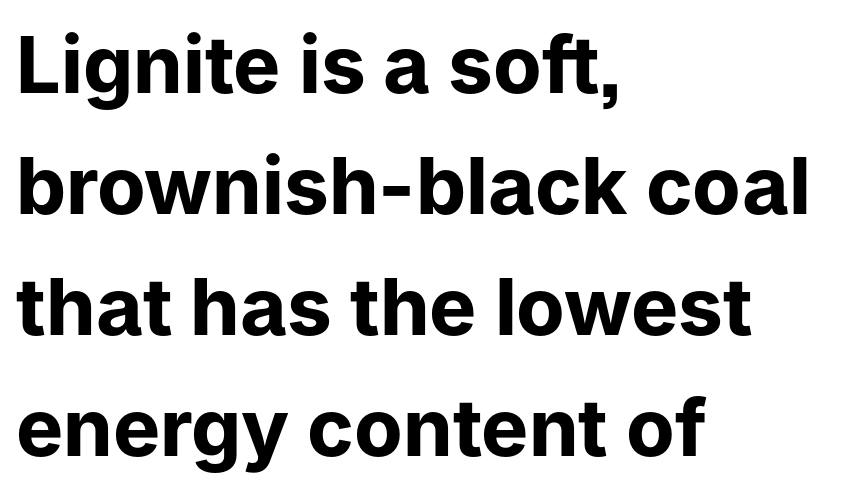
The image shows 79 px bold sans-serif type, upright; set left-aligned, normal line spacing (1.53x), normal letter spacing, not underlined; low stroke contrast and a medium x-height.
